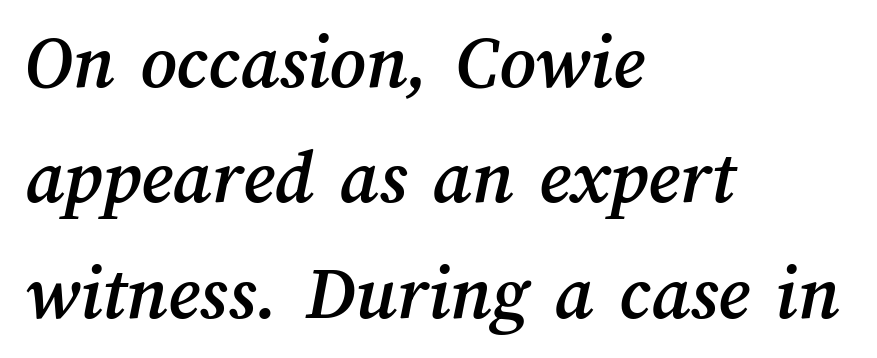
{"width": "normal", "stroke_contrast": "medium", "x_height": "medium", "monospaced": "no", "underline": "no", "align": "left", "line_spacing": "normal", "line_spacing_ratio": 1.48, "letter_spacing": "normal", "letter_spacing_em": 0.0, "glyph_px": 78}
